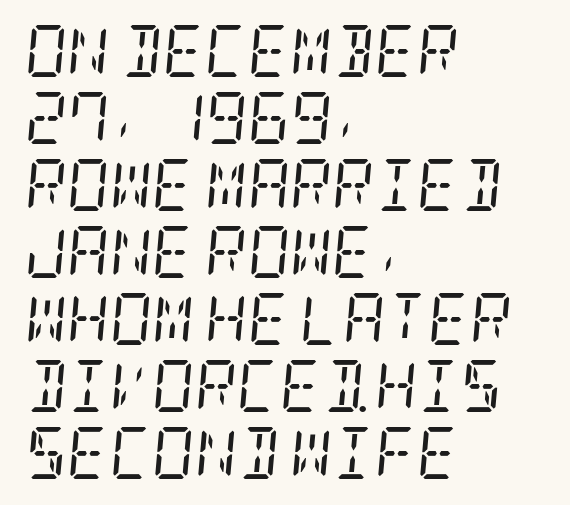
{"serif": "yes", "italic": "yes", "lean": "right", "slant_degrees": 5, "bold": "no", "weight": "regular", "width": "condensed", "stroke_contrast": "low", "x_height": "large", "underline": "no", "align": "left", "line_spacing": "normal", "line_spacing_ratio": 1.29, "letter_spacing": "normal", "letter_spacing_em": 0.0, "glyph_px": 52}
